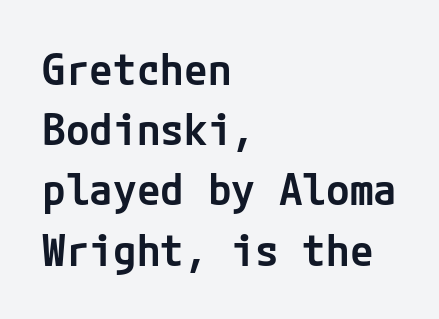
Q: Is the text bold? A: Semi-bold.
Q: Is the text italic (slanted)? A: No, it is upright.
Q: Is the typeface a serif or a sans-serif typeface? A: Sans-serif.
Q: Is the text underlined? A: No.
Q: How is the paragraph aligned? A: Left-aligned.
Q: Is the spacing between letters normal or unusually wide? A: Normal.
Q: Is the spacing between lines tight, normal or loose? A: Normal.
Q: Width (condensed, normal, or wide)? A: Normal.
Q: Stroke contrast? A: Low.
Q: x-height? A: Medium.
